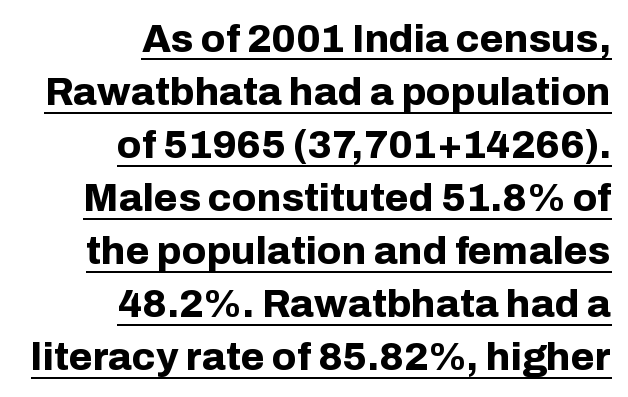
A typesetter would mark this as roman, not italic. Chunky letters — that's bold for sure. The lines are quadded right. Honestly, the row spacing looks completely unremarkable. Is this a fixed-width face? No — the glyphs have proportional, varying widths.
